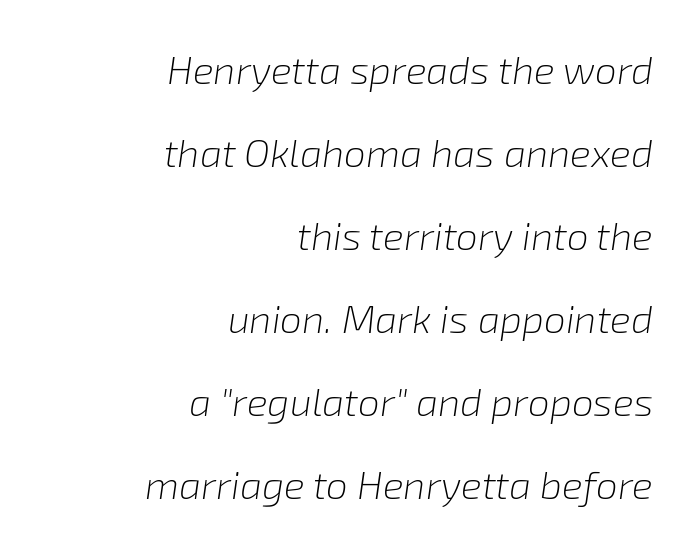
Q: Is the text bold? A: No.
Q: Is the text italic (slanted)? A: Yes, it leans right by about 8 degrees.
Q: Is the text underlined? A: No.
Q: How is the paragraph aligned? A: Right-aligned.
Q: Is the spacing between letters normal or unusually wide? A: Normal.
Q: Is the spacing between lines tight, normal or loose? A: Loose.
Q: Width (condensed, normal, or wide)? A: Normal.
Q: Stroke contrast? A: Low.
Q: x-height? A: Medium.
Q: Monospaced? A: No.
